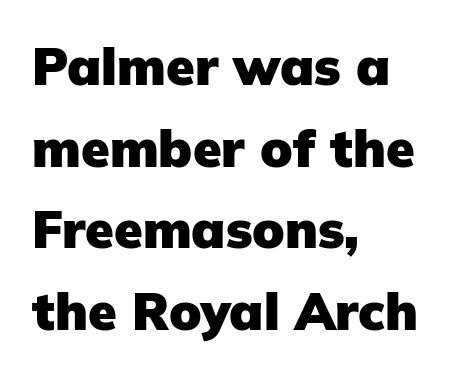
Font category for this specimen: sans-serif. This sample has the flowing, uneven cadence of proportional lettering. The rows are spaced the way most documents space them. Tracking value appears to be zero — textbook default spacing. Type without underlining. The axis of the letterforms is exactly vertical.
